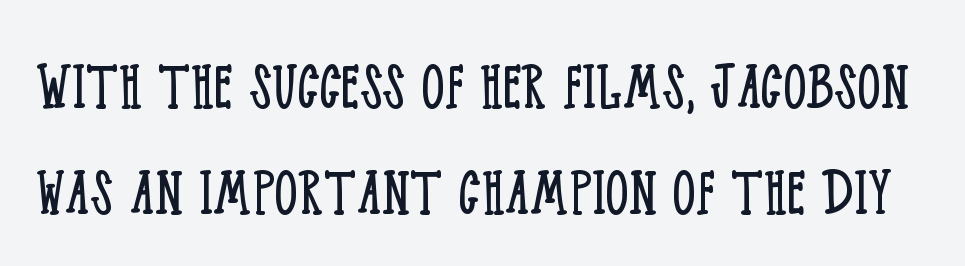
Vertical spacing — default. Nope, not italic — everything's standing straight. Rule under the text: the space is simply empty. Character widths vary here, with narrow letters taking less room than wide ones. These lines are composed in type with serifs.
